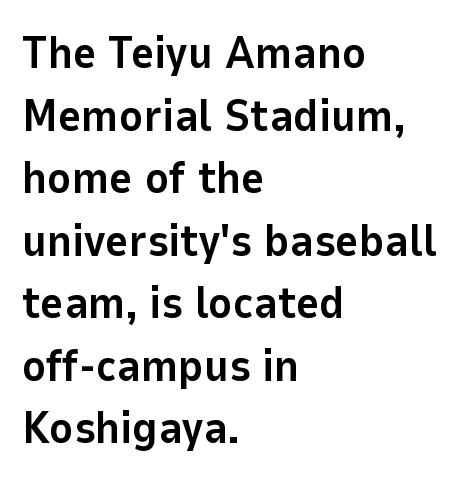
This block has exactly the height ordinary leading produces. Typesetter's note: full bold, strokes at maximum text heaviness. The paragraph has a hard left edge and a soft right edge. Every character sits straight up, as roman type does. Serif or sans? Sans — the stroke terminals are bare.
